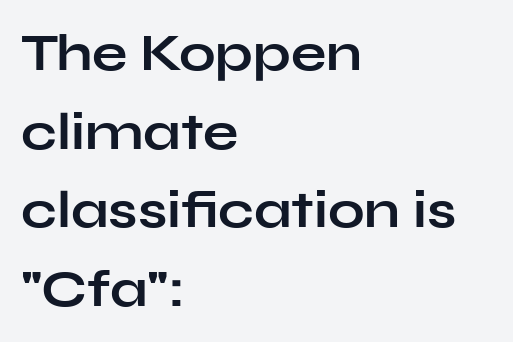
Q: Is the text bold? A: Yes.
Q: Is the text italic (slanted)? A: No, it is upright.
Q: Is the typeface a serif or a sans-serif typeface? A: Sans-serif.
Q: Is the text underlined? A: No.
Q: How is the paragraph aligned? A: Left-aligned.
Q: Is the spacing between letters normal or unusually wide? A: Normal.
Q: Is the spacing between lines tight, normal or loose? A: Normal.
Q: Width (condensed, normal, or wide)? A: Wide.
Q: Stroke contrast? A: Low.
Q: x-height? A: Medium.
Q: Monospaced? A: No.
